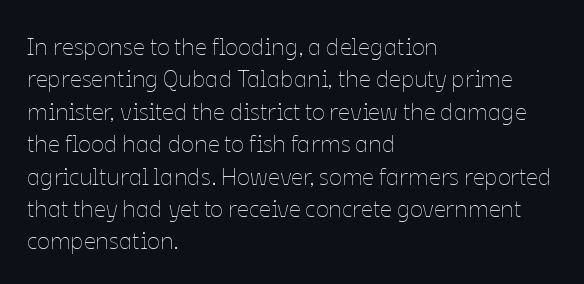
The typesetter chose a ragged-right arrangement here. In terms of letterspacing, this is plain default setting. Descenders hang freely into open space. A typesetter would call this leading conventional body-copy spacing. Stems and bowls with no extra thickness — not bold.
